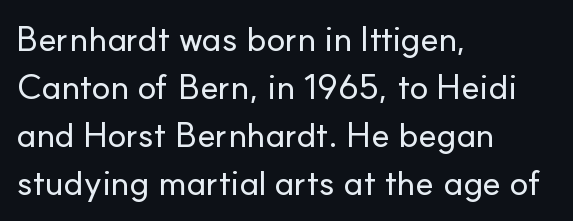
Q: Is the text italic (slanted)? A: No, it is upright.
Q: Is the typeface a serif or a sans-serif typeface? A: Sans-serif.
Q: Is the text underlined? A: No.
Q: How is the paragraph aligned? A: Left-aligned.
Q: Is the spacing between letters normal or unusually wide? A: Normal.
Q: Is the spacing between lines tight, normal or loose? A: Normal.
Q: Width (condensed, normal, or wide)? A: Normal.
Q: Stroke contrast? A: Low.
Q: x-height? A: Small.
Q: Monospaced? A: No.
